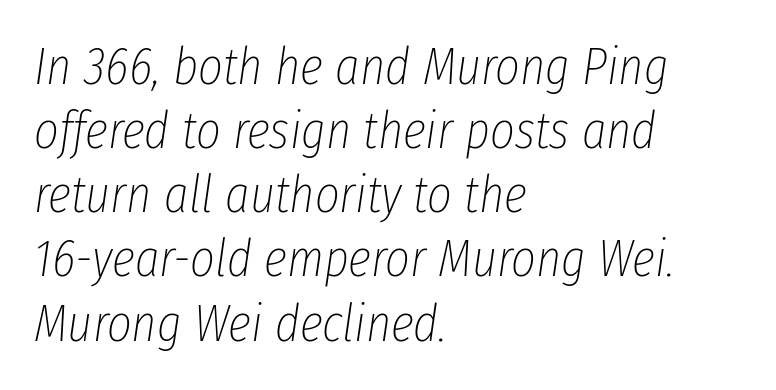
The image shows 53 px thin, condensed type, italic (leaning right); set left-aligned, line spacing 1.21x, normal letter spacing, not underlined; low stroke contrast and a medium x-height.
